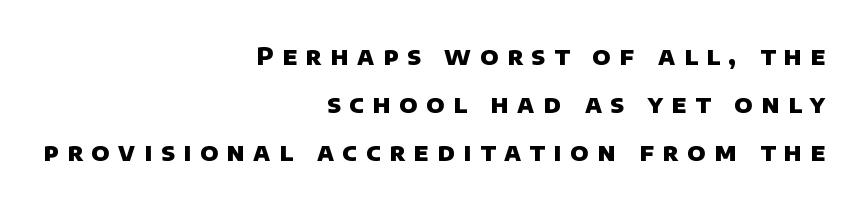
{"bold": "yes", "underline": "no", "align": "right", "line_spacing": "loose", "line_spacing_ratio": 1.99, "letter_spacing": "wide", "letter_spacing_em": 0.36, "glyph_px": 24}
